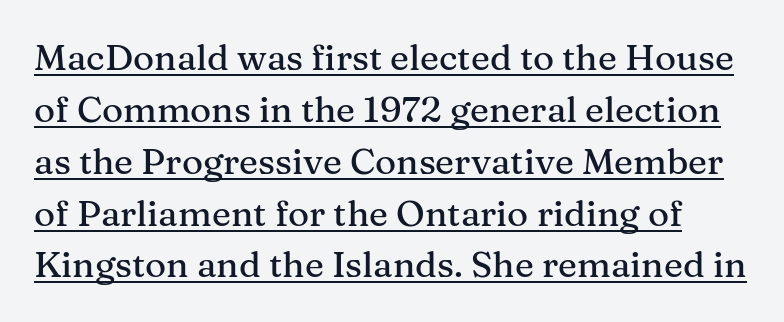
The image shows 36 px serif type, upright; set normal line spacing (1.44x), normal letter spacing, underlined; medium stroke contrast and a medium x-height.
